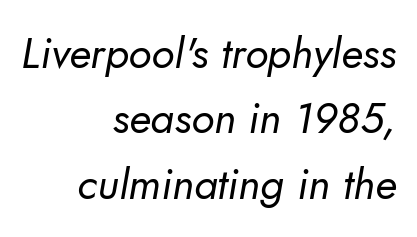
{"serif": "no", "bold": "no", "weight": "regular", "width": "normal", "stroke_contrast": "low", "x_height": "small", "monospaced": "no", "underline": "no", "align": "right", "line_spacing": "normal", "line_spacing_ratio": 1.52, "letter_spacing": "normal", "letter_spacing_em": 0.0, "glyph_px": 43}
